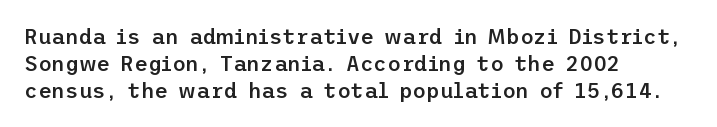
The image shows 21 px text type, upright; set left-aligned, normal line spacing (1.28x), normal letter spacing, not underlined.
